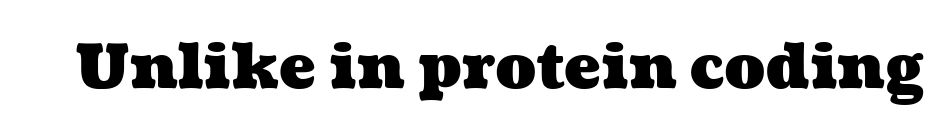
Letters rest on an invisible, unmarked baseline. Heavy, bold letterforms. Looks like regular typesetting: each glyph gets only the width it needs. The tracking reads as untouched default to a designer's eye.
